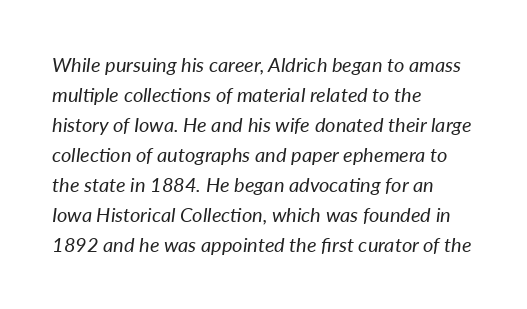
Where is the straight margin? On the left. If you measured baseline to baseline, you'd find a middling distance. Compared with a typical body face, this is equally light or lighter still. No extra tracking has been applied to these lines. The text carries the slant typical of an italic or oblique font.
